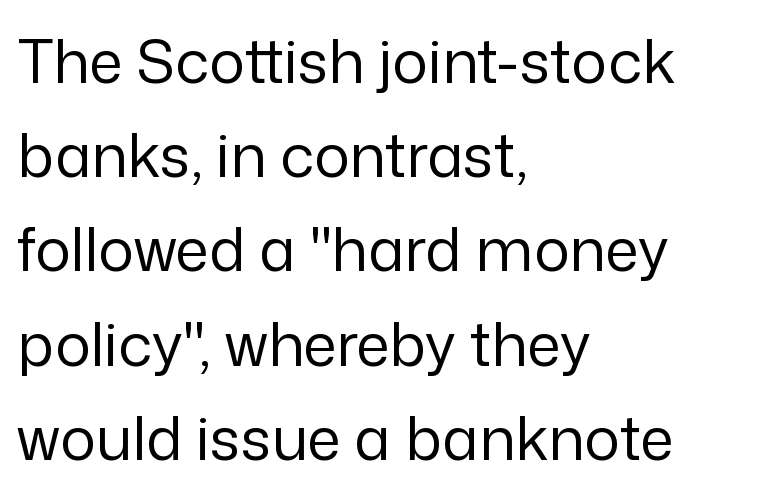
The strip under each line holds only bare page. Grotesque or geometric, the face here clearly has no serifs. Caption: face not bold, strokes unweighted. Posture: upright roman. Nobody touched the tracking dial on this one.
